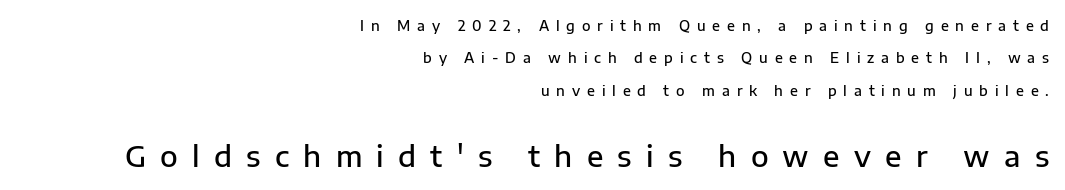
Q: Is the text bold? A: Semi-bold.
Q: Is the text italic (slanted)? A: No, it is upright.
Q: Is the typeface a serif or a sans-serif typeface? A: Sans-serif.
Q: Is the text underlined? A: No.
Q: How is the paragraph aligned? A: Right-aligned.
Q: Is the spacing between letters normal or unusually wide? A: Unusually wide.
Q: Is the spacing between lines tight, normal or loose? A: Loose.
Q: Which block of text is set in a larger size, the first (top) or the second (bottom)? A: The second (bottom) one.
Q: Width (condensed, normal, or wide)? A: Normal.
Q: Stroke contrast? A: Low.
Q: x-height? A: Medium.
Q: Monospaced? A: No.
